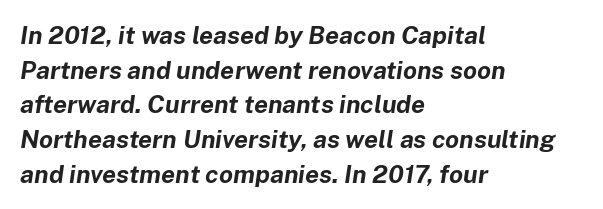
Q: Is the text bold? A: Yes.
Q: Is the text italic (slanted)? A: Yes, it leans right by about 8 degrees.
Q: Is the text underlined? A: No.
Q: How is the paragraph aligned? A: Left-aligned.
Q: Is the spacing between letters normal or unusually wide? A: Normal.
Q: Is the spacing between lines tight, normal or loose? A: Normal.
